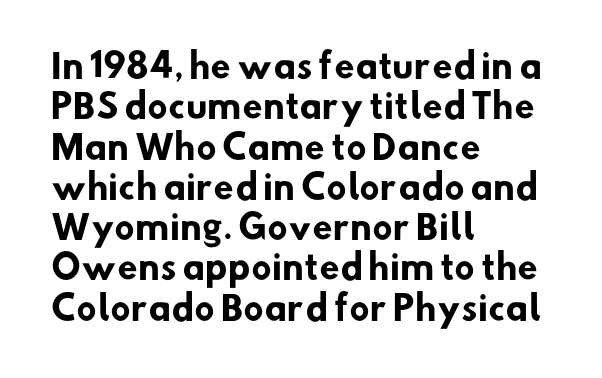
Q: Is the text bold? A: Yes.
Q: Is the typeface a serif or a sans-serif typeface? A: Sans-serif.
Q: Is the text underlined? A: No.
Q: How is the paragraph aligned? A: Left-aligned.
Q: Is the spacing between letters normal or unusually wide? A: Normal.
Q: Width (condensed, normal, or wide)? A: Normal.
Q: Stroke contrast? A: Low.
Q: x-height? A: Small.
Q: Monospaced? A: No.
